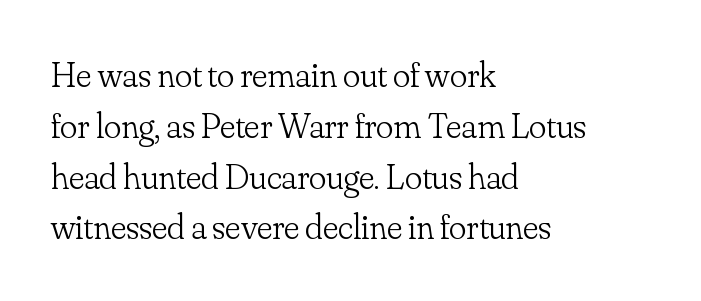
Q: Is the text bold? A: No.
Q: Is the text italic (slanted)? A: No, it is upright.
Q: Is the typeface a serif or a sans-serif typeface? A: Serif.
Q: Is the text underlined? A: No.
Q: How is the paragraph aligned? A: Left-aligned.
Q: Is the spacing between letters normal or unusually wide? A: Normal.
Q: Is the spacing between lines tight, normal or loose? A: Normal.
Q: Width (condensed, normal, or wide)? A: Normal.
Q: Stroke contrast? A: Low.
Q: x-height? A: Small.
Q: Monospaced? A: No.
